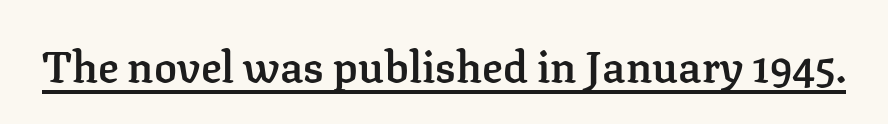
Italic? Not at all — the glyphs are vertical. The typesetting leans somewhat heavy: a semibold. To sum up the face: it has serifs. The face used here is rendered with its standard letterfit. Is this a fixed-width face? No — the glyphs have proportional, varying widths. This rendering features underlined lettering.
